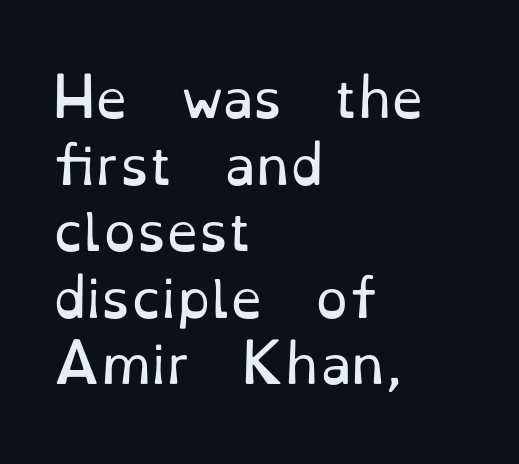
Q: Is the text bold? A: No.
Q: Is the text italic (slanted)? A: No, it is upright.
Q: Is the typeface a serif or a sans-serif typeface? A: Sans-serif.
Q: Is the text underlined? A: No.
Q: How is the paragraph aligned? A: Left-aligned.
Q: Is the spacing between letters normal or unusually wide? A: Normal.
Q: Is the spacing between lines tight, normal or loose? A: Normal.
Q: Width (condensed, normal, or wide)? A: Normal.
Q: Stroke contrast? A: Low.
Q: x-height? A: Small.
Q: Monospaced? A: No.
